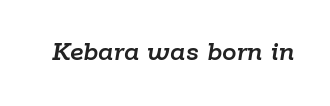
The image shows 29 px text type, italic (leaning right); set normal letter spacing, not underlined; low stroke contrast and a medium x-height.
